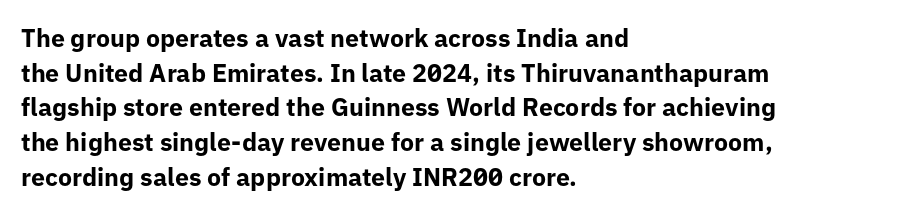
Q: Is the text bold? A: Yes.
Q: Is the text italic (slanted)? A: No, it is upright.
Q: Is the text underlined? A: No.
Q: How is the paragraph aligned? A: Left-aligned.
Q: Is the spacing between letters normal or unusually wide? A: Normal.
Q: Is the spacing between lines tight, normal or loose? A: Normal.
